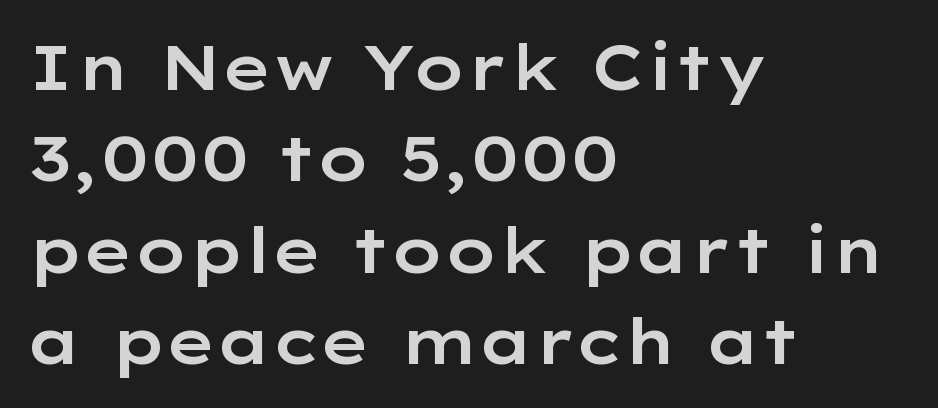
Q: Is the text italic (slanted)? A: No, it is upright.
Q: Is the typeface a serif or a sans-serif typeface? A: Sans-serif.
Q: Is the text underlined? A: No.
Q: How is the paragraph aligned? A: Left-aligned.
Q: Is the spacing between letters normal or unusually wide? A: Normal.
Q: Is the spacing between lines tight, normal or loose? A: Normal.
Q: Width (condensed, normal, or wide)? A: Wide.
Q: Stroke contrast? A: Low.
Q: x-height? A: Medium.
Q: Monospaced? A: No.
